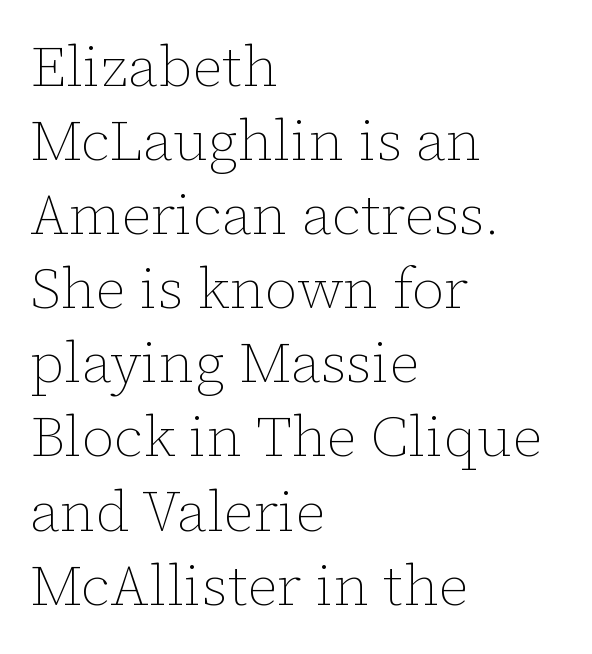
Q: Is the text bold? A: No.
Q: Is the text italic (slanted)? A: No, it is upright.
Q: Is the text underlined? A: No.
Q: How is the paragraph aligned? A: Left-aligned.
Q: Is the spacing between letters normal or unusually wide? A: Normal.
Q: Is the spacing between lines tight, normal or loose? A: Normal.
Q: Width (condensed, normal, or wide)? A: Normal.
Q: Stroke contrast? A: Low.
Q: x-height? A: Medium.
Q: Monospaced? A: No.
